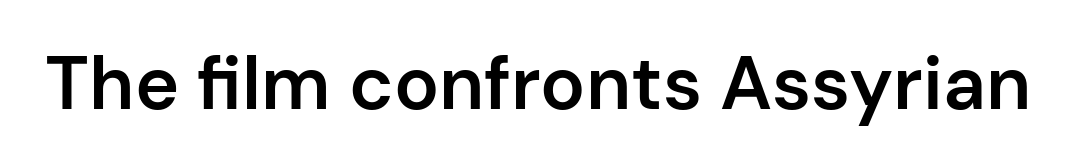
Q: Is the text bold? A: Semi-bold.
Q: Is the text italic (slanted)? A: No, it is upright.
Q: Is the typeface a serif or a sans-serif typeface? A: Sans-serif.
Q: Is the text underlined? A: No.
Q: Is the spacing between letters normal or unusually wide? A: Normal.
Q: Width (condensed, normal, or wide)? A: Normal.
Q: Stroke contrast? A: Low.
Q: x-height? A: Medium.
Q: Monospaced? A: No.
